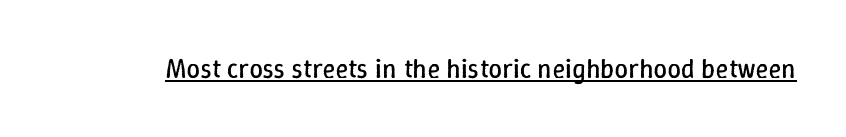
{"italic": "no", "bold": "no", "underline": "yes", "letter_spacing": "normal", "letter_spacing_em": 0.0, "glyph_px": 27}
